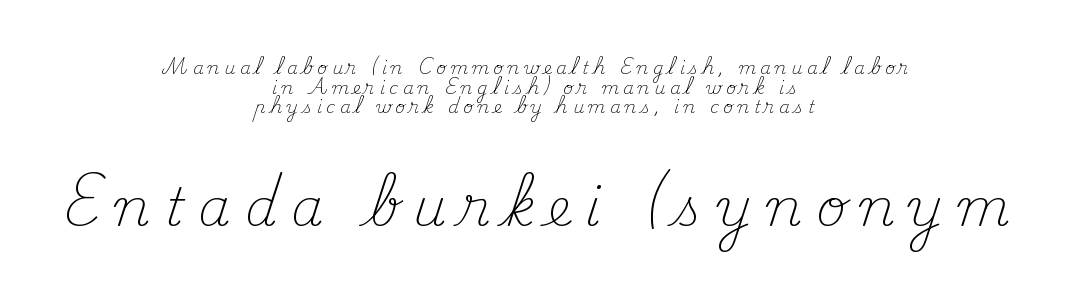
The image shows 52 px light serif type; set centered, line spacing 1.16x, unusually wide letter spacing (+0.27 em), not underlined; the second (bottom) block is 3.06x larger; medium stroke contrast and a small x-height.
